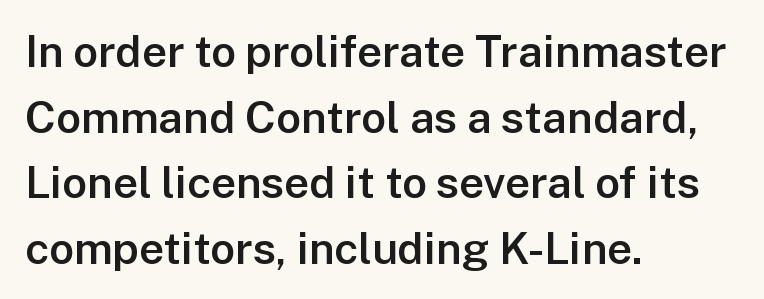
{"serif": "no", "italic": "no", "bold": "semi", "weight": "semibold", "width": "normal", "stroke_contrast": "low", "x_height": "medium", "monospaced": "no", "underline": "no", "align": "left", "line_spacing": "normal", "line_spacing_ratio": 1.49, "letter_spacing": "normal", "letter_spacing_em": 0.0, "glyph_px": 44}
